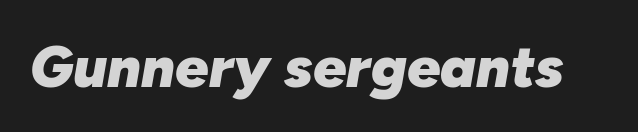
The image shows 59 px heavy type, italic (leaning right); set normal letter spacing, not underlined; low stroke contrast and a medium x-height.
